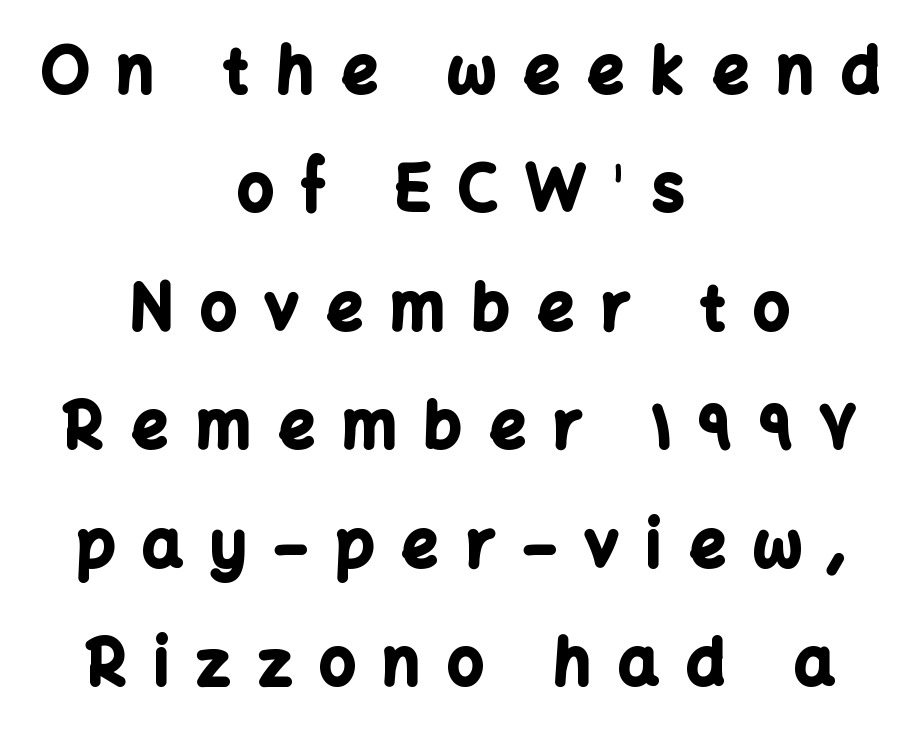
The image shows 63 px bold sans-serif type, upright; set centered, line spacing 1.88x, unusually wide letter spacing (+0.44 em), not underlined; low stroke contrast and a medium x-height.
